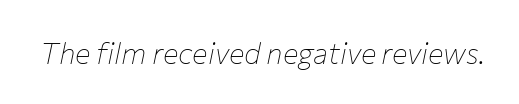
Q: Is the text bold? A: No.
Q: Is the text italic (slanted)? A: Yes, it leans right by about 12 degrees.
Q: Is the text underlined? A: No.
Q: Is the spacing between letters normal or unusually wide? A: Normal.
Q: Width (condensed, normal, or wide)? A: Normal.
Q: Stroke contrast? A: Low.
Q: x-height? A: Medium.
Q: Monospaced? A: No.
